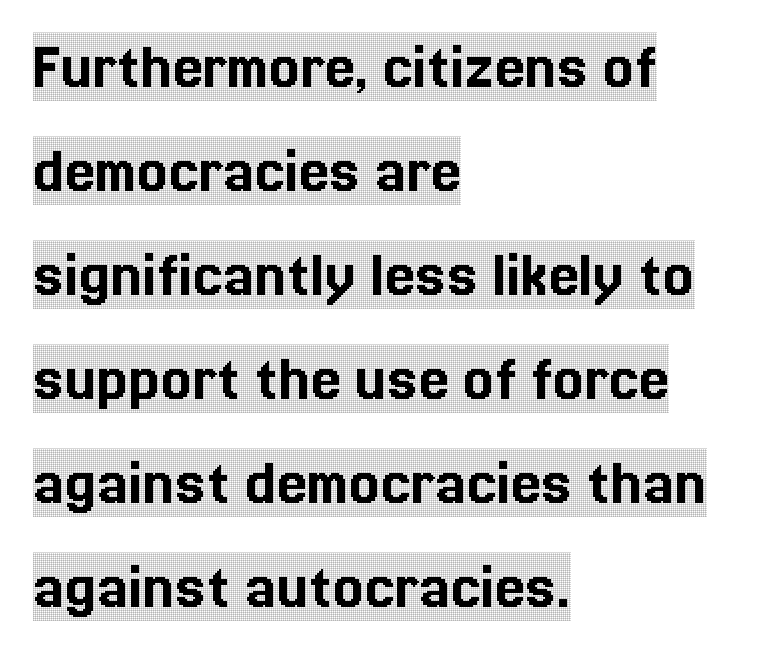
The image shows 68 px condensed serif type, upright; set left-aligned, normal line spacing (1.53x), normal letter spacing, not underlined; a large x-height.
